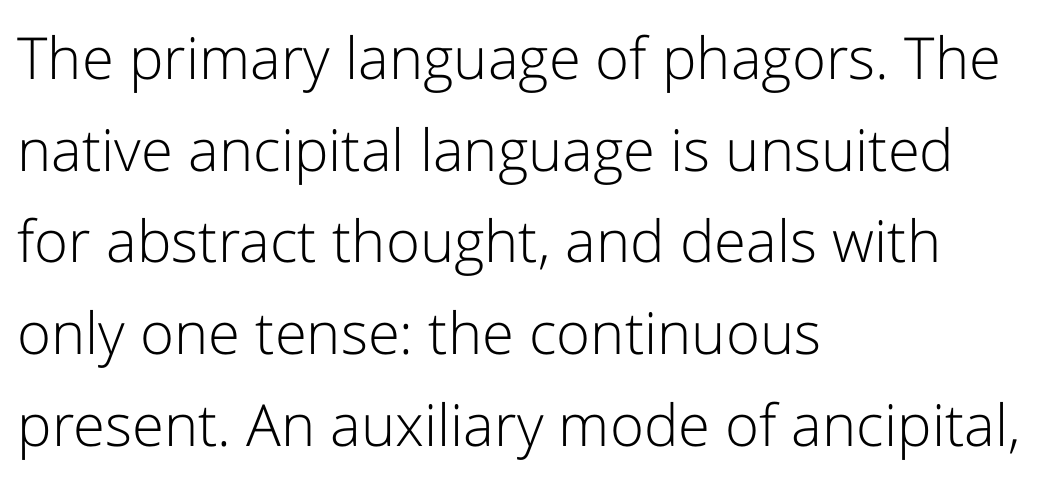
The image shows 58 px light sans-serif type, upright; set left-aligned, normal line spacing (1.58x), normal letter spacing, not underlined; low stroke contrast and a medium x-height.
